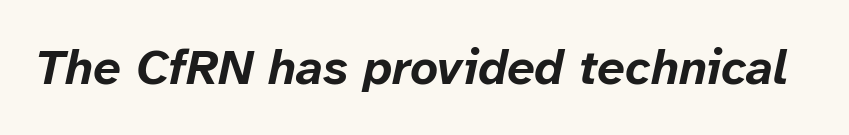
Q: Is the text bold? A: Yes.
Q: Is the text italic (slanted)? A: Yes, it leans right by about 12 degrees.
Q: Is the text underlined? A: No.
Q: Is the spacing between letters normal or unusually wide? A: Normal.
Q: Width (condensed, normal, or wide)? A: Normal.
Q: Stroke contrast? A: Low.
Q: x-height? A: Medium.
Q: Monospaced? A: No.
